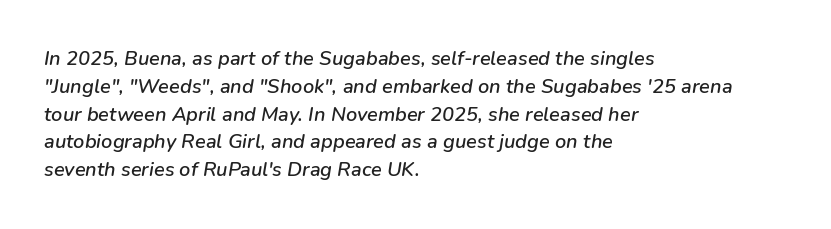
{"italic": "yes", "lean": "right", "slant_degrees": 9, "underline": "no", "align": "left", "line_spacing": "normal", "line_spacing_ratio": 1.39, "letter_spacing": "normal", "letter_spacing_em": 0.0, "glyph_px": 20}
